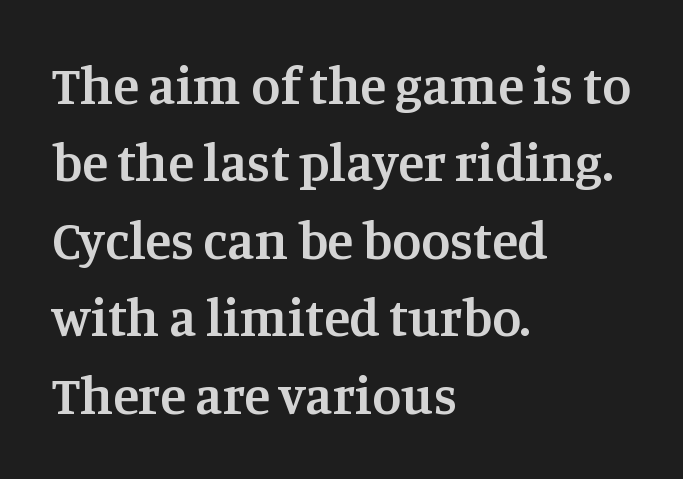
Q: Is the text bold? A: Semi-bold.
Q: Is the text italic (slanted)? A: No, it is upright.
Q: Is the typeface a serif or a sans-serif typeface? A: Serif.
Q: Is the text underlined? A: No.
Q: How is the paragraph aligned? A: Left-aligned.
Q: Is the spacing between letters normal or unusually wide? A: Normal.
Q: Is the spacing between lines tight, normal or loose? A: Normal.
Q: Width (condensed, normal, or wide)? A: Normal.
Q: Stroke contrast? A: Medium.
Q: x-height? A: Large.
Q: Monospaced? A: No.
